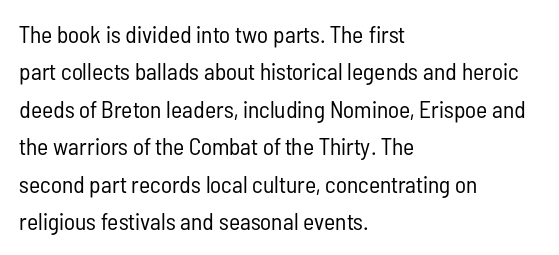
{"italic": "no", "bold": "no", "underline": "no", "align": "left", "line_spacing": "normal", "line_spacing_ratio": 1.56, "letter_spacing": "normal", "letter_spacing_em": 0.0, "glyph_px": 24}
